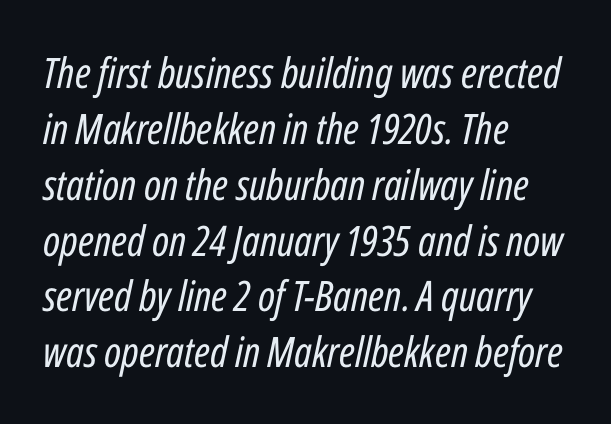
The image shows 42 px regular-weight, condensed type, italic (leaning right); set left-aligned, normal line spacing (1.33x), normal letter spacing, not underlined; low stroke contrast and a medium x-height.
